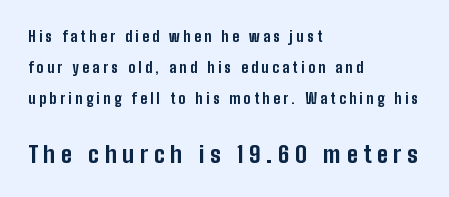
Q: Is the text bold? A: Yes.
Q: Is the text italic (slanted)? A: No, it is upright.
Q: Is the text underlined? A: No.
Q: How is the paragraph aligned? A: Left-aligned.
Q: Is the spacing between letters normal or unusually wide? A: Unusually wide.
Q: Is the spacing between lines tight, normal or loose? A: Loose.
Q: Which block of text is set in a larger size, the first (top) or the second (bottom)? A: The second (bottom) one.
